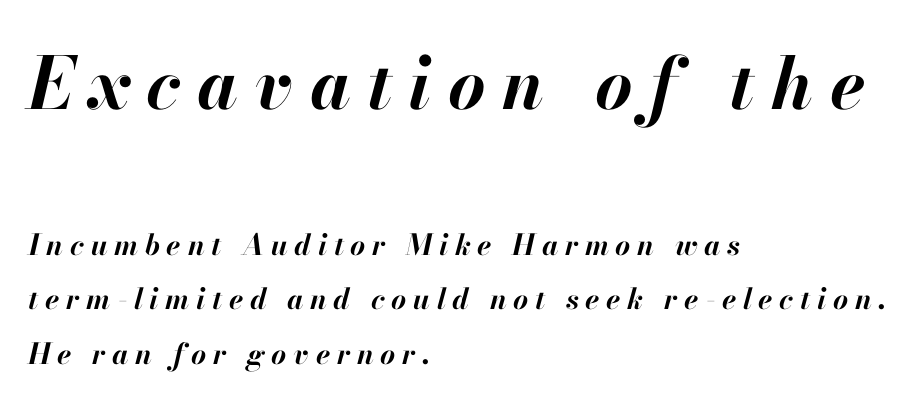
Q: Is the text bold? A: Yes.
Q: Is the text italic (slanted)? A: Yes, it leans right by about 13 degrees.
Q: Is the text underlined? A: No.
Q: How is the paragraph aligned? A: Left-aligned.
Q: Is the spacing between letters normal or unusually wide? A: Unusually wide.
Q: Which block of text is set in a larger size, the first (top) or the second (bottom)? A: The first (top) one.
Q: Width (condensed, normal, or wide)? A: Normal.
Q: Stroke contrast? A: High.
Q: x-height? A: Small.
Q: Monospaced? A: No.
